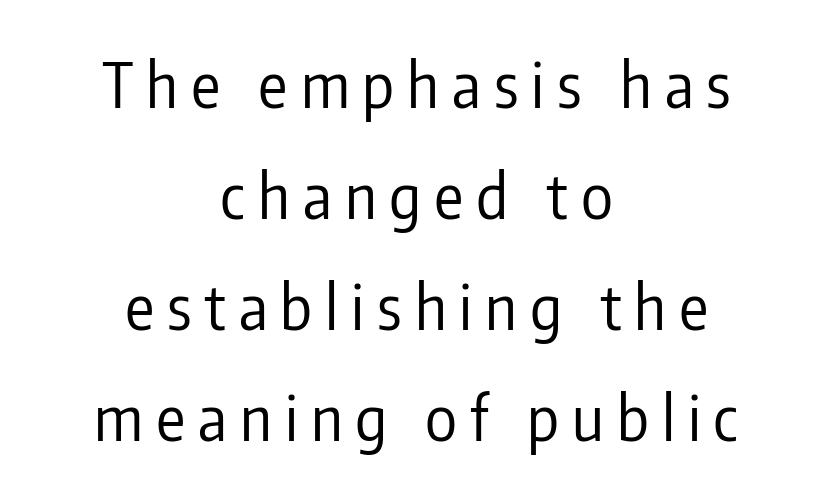
{"serif": "no", "italic": "no", "bold": "no", "weight": "regular", "width": "condensed", "stroke_contrast": "low", "x_height": "medium", "monospaced": "no", "underline": "no", "align": "center", "line_spacing_ratio": 1.82, "letter_spacing": "wide", "letter_spacing_em": 0.21, "glyph_px": 61}
